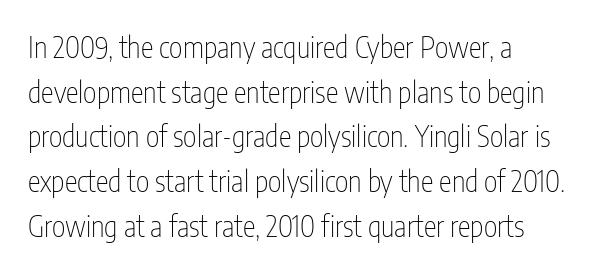
The image shows 29 px thin, condensed sans-serif type, upright; set left-aligned, normal line spacing (1.54x), normal letter spacing, not underlined; low stroke contrast and a medium x-height.
